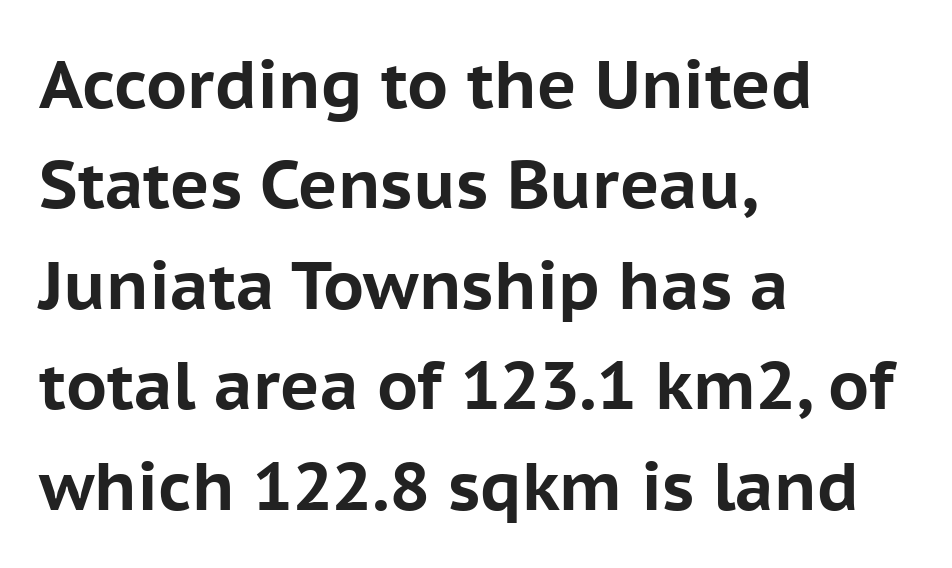
Q: Is the text bold? A: Yes.
Q: Is the text italic (slanted)? A: No, it is upright.
Q: Is the typeface a serif or a sans-serif typeface? A: Sans-serif.
Q: Is the text underlined? A: No.
Q: How is the paragraph aligned? A: Left-aligned.
Q: Is the spacing between letters normal or unusually wide? A: Normal.
Q: Is the spacing between lines tight, normal or loose? A: Normal.
Q: Width (condensed, normal, or wide)? A: Normal.
Q: Stroke contrast? A: Low.
Q: x-height? A: Medium.
Q: Monospaced? A: No.
